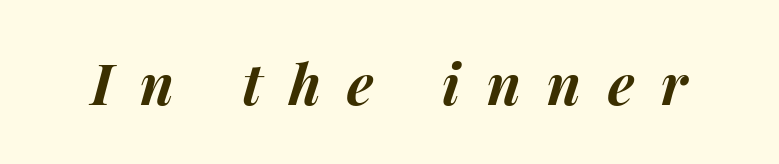
{"italic": "yes", "lean": "right", "slant_degrees": 15, "bold": "yes", "weight": "bold", "width": "normal", "stroke_contrast": "medium", "x_height": "medium", "monospaced": "no", "underline": "no", "letter_spacing": "wide", "letter_spacing_em": 0.48, "glyph_px": 56}
